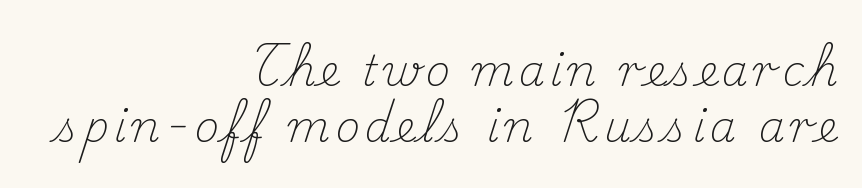
Q: Is the text bold? A: No.
Q: Is the text italic (slanted)? A: Yes.
Q: Is the typeface a serif or a sans-serif typeface? A: Serif.
Q: Is the text underlined? A: No.
Q: How is the paragraph aligned? A: Right-aligned.
Q: Is the spacing between lines tight, normal or loose? A: Normal.
Q: Width (condensed, normal, or wide)? A: Normal.
Q: Stroke contrast? A: Medium.
Q: x-height? A: Small.
Q: Monospaced? A: No.
